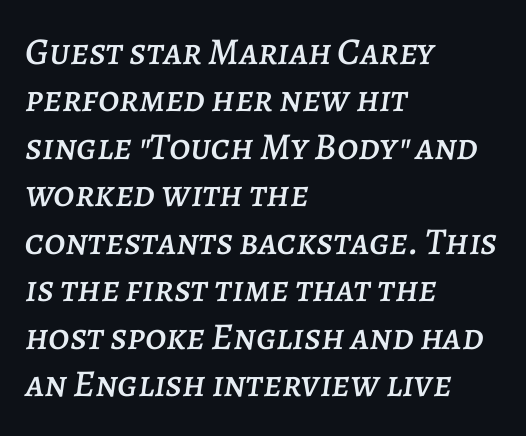
{"italic": "yes", "lean": "right", "slant_degrees": 7, "width": "normal", "stroke_contrast": "low", "x_height": "large", "monospaced": "no", "underline": "no", "align": "left", "line_spacing": "normal", "line_spacing_ratio": 1.25, "letter_spacing": "normal", "letter_spacing_em": 0.0, "glyph_px": 38}
